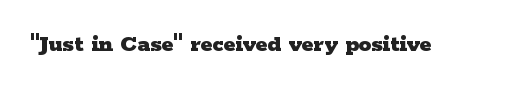
The image shows 25 px bold type, upright; set normal letter spacing, not underlined.
